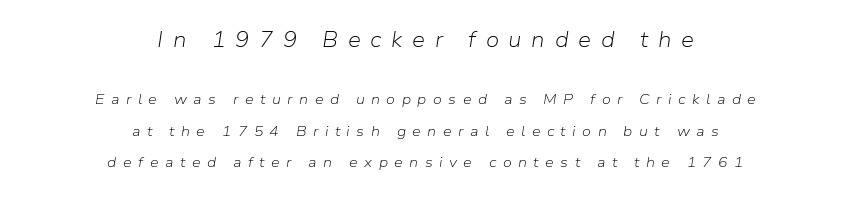
Widely set lines give the paragraph a tall, airy silhouette. The glyphs are unaccompanied by any horizontal stroke below them. There is plenty of visible air inserted between adjacent glyphs. One-word summary of the alignment: center. These lines were composed using italics. These two chunks differ in scale, with the top chunk taking the larger measure.
